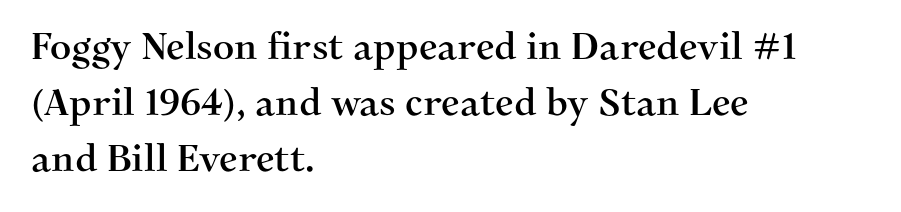
Q: Is the text italic (slanted)? A: No, it is upright.
Q: Is the typeface a serif or a sans-serif typeface? A: Serif.
Q: Is the text underlined? A: No.
Q: How is the paragraph aligned? A: Left-aligned.
Q: Is the spacing between letters normal or unusually wide? A: Normal.
Q: Is the spacing between lines tight, normal or loose? A: Normal.
Q: Width (condensed, normal, or wide)? A: Normal.
Q: Stroke contrast? A: Medium.
Q: x-height? A: Medium.
Q: Monospaced? A: No.
